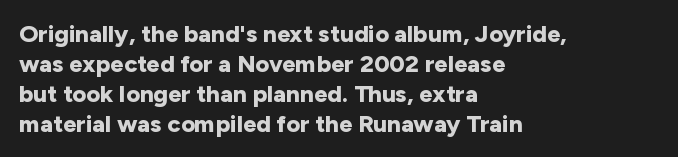
The characters look thick and weighty, a clear bold. Rows of type keep a routine distance in the vertical direction. Each word holds together tightly as a unit, with standard inter-letter gaps. Does the copy run flush right? No — it runs flush left. Beneath every word, the page is bare.
